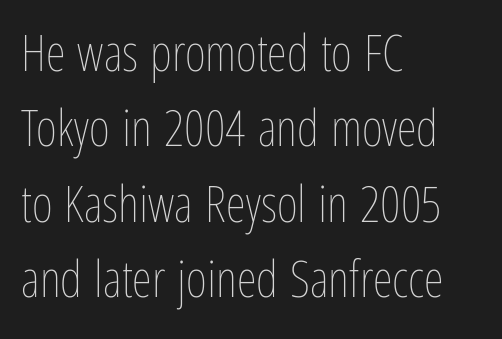
Q: Is the text bold? A: No.
Q: Is the text italic (slanted)? A: No, it is upright.
Q: Is the text underlined? A: No.
Q: How is the paragraph aligned? A: Left-aligned.
Q: Is the spacing between letters normal or unusually wide? A: Normal.
Q: Is the spacing between lines tight, normal or loose? A: Normal.
Q: Width (condensed, normal, or wide)? A: Condensed.
Q: Stroke contrast? A: Low.
Q: x-height? A: Medium.
Q: Monospaced? A: No.
